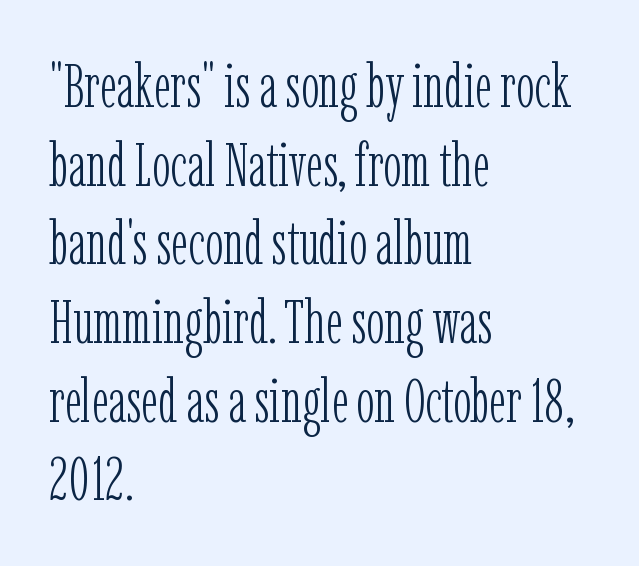
The image shows 61 px light, condensed serif type, upright; set left-aligned, normal line spacing (1.29x), normal letter spacing, not underlined; low stroke contrast and a medium x-height.
